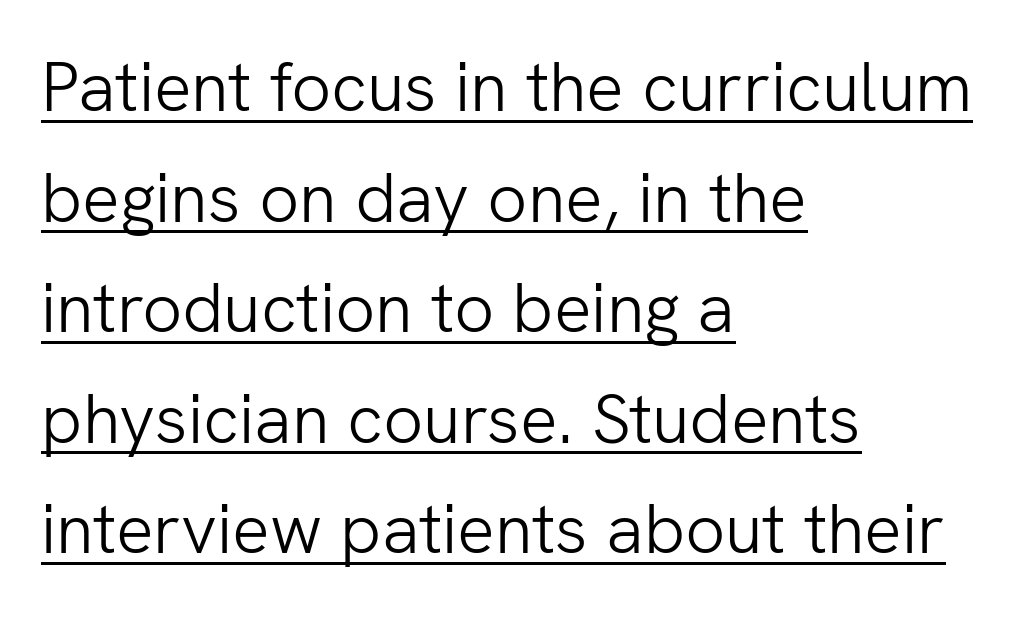
The image shows 70 px light sans-serif type, upright; set left-aligned, normal line spacing (1.58x), normal letter spacing, underlined; low stroke contrast and a medium x-height.
